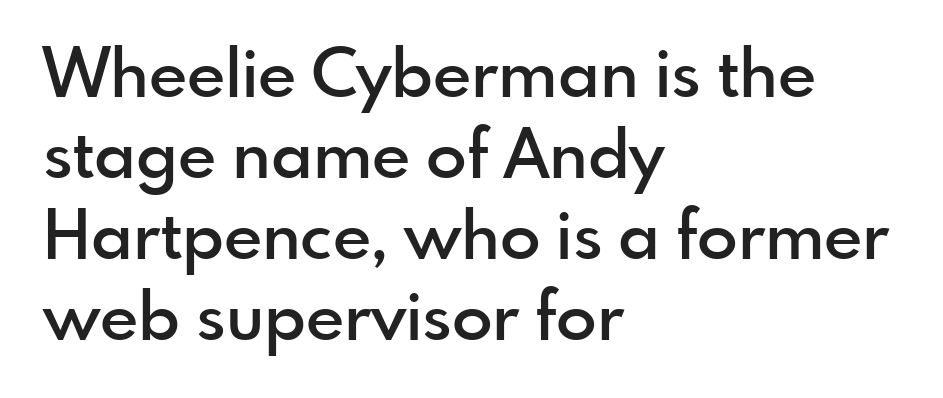
{"serif": "no", "italic": "no", "bold": "semi", "weight": "semibold", "width": "normal", "x_height": "small", "monospaced": "no", "underline": "no", "align": "left", "line_spacing_ratio": 1.21, "letter_spacing": "normal", "letter_spacing_em": 0.0, "glyph_px": 67}
